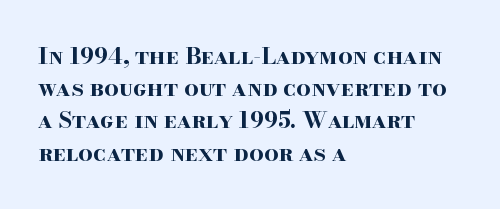
The image shows 23 px bold type, upright; set left-aligned, normal line spacing (1.4x), normal letter spacing, not underlined.
